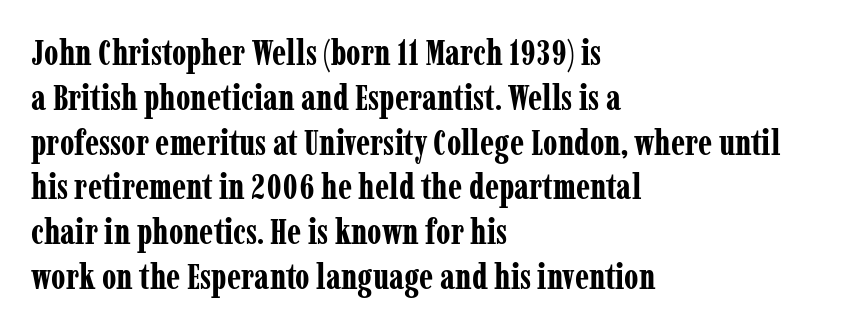
Q: Is the text bold? A: Yes.
Q: Is the text italic (slanted)? A: No, it is upright.
Q: Is the typeface a serif or a sans-serif typeface? A: Serif.
Q: Is the text underlined? A: No.
Q: How is the paragraph aligned? A: Left-aligned.
Q: Is the spacing between letters normal or unusually wide? A: Normal.
Q: Is the spacing between lines tight, normal or loose? A: Normal.
Q: Width (condensed, normal, or wide)? A: Condensed.
Q: Stroke contrast? A: Low.
Q: x-height? A: Medium.
Q: Monospaced? A: No.
